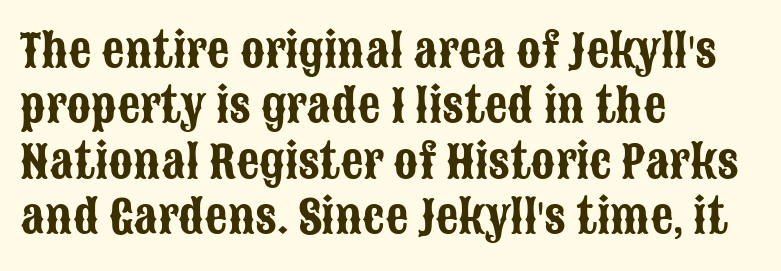
The image shows 45 px condensed sans-serif type, upright; set left-aligned, line spacing 1.23x, normal letter spacing, not underlined; low stroke contrast and a large x-height.
